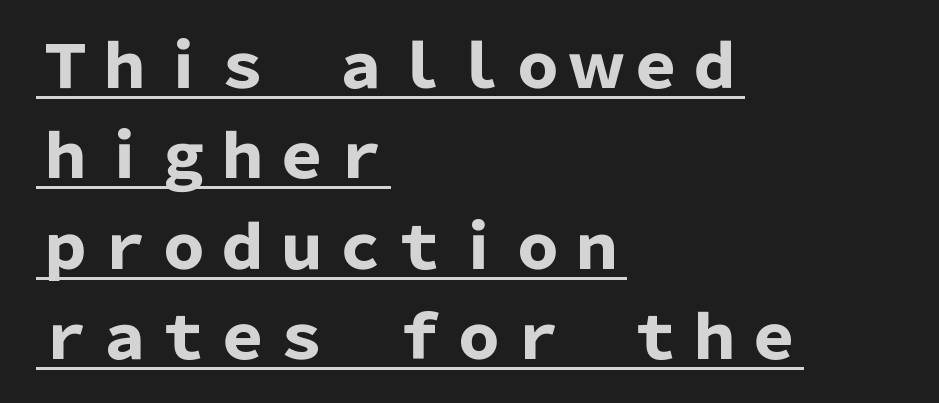
Observe the absence of serifs on each vertical stroke in this sample. Nope, not italic — everything's standing straight. The letterforms sit shoulder to shoulder at normal distance. Quick note: interline space is typical.
